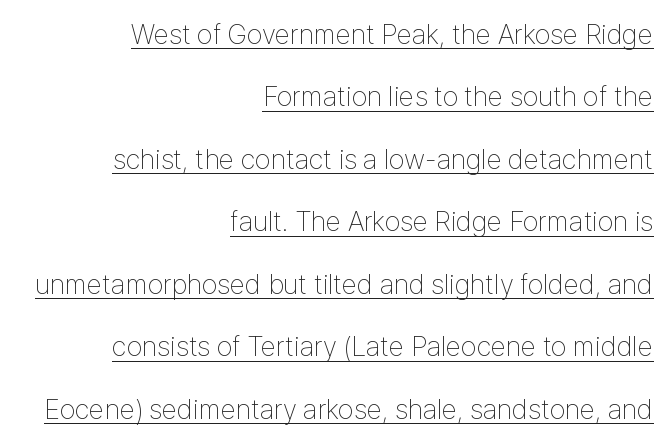
Q: Is the text bold? A: No.
Q: Is the text italic (slanted)? A: No, it is upright.
Q: Is the typeface a serif or a sans-serif typeface? A: Sans-serif.
Q: Is the text underlined? A: Yes.
Q: How is the paragraph aligned? A: Right-aligned.
Q: Is the spacing between letters normal or unusually wide? A: Normal.
Q: Is the spacing between lines tight, normal or loose? A: Loose.
Q: Width (condensed, normal, or wide)? A: Condensed.
Q: Stroke contrast? A: Low.
Q: x-height? A: Medium.
Q: Monospaced? A: No.
